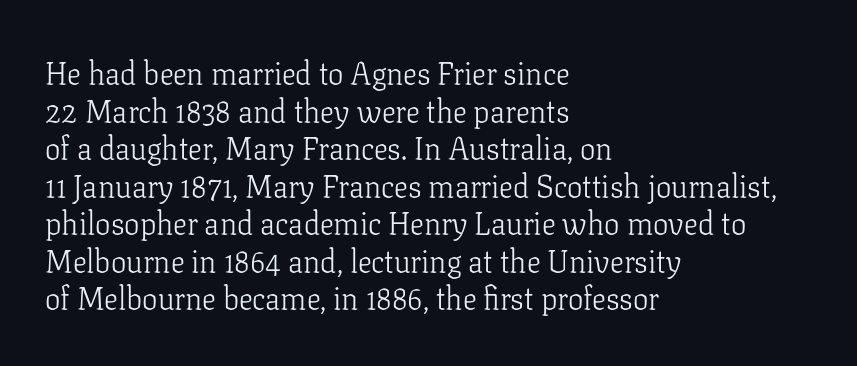
{"serif": "yes", "italic": "no", "bold": "no", "weight": "light", "width": "normal", "stroke_contrast": "low", "x_height": "medium", "monospaced": "no", "underline": "no", "align": "left", "line_spacing_ratio": 1.21, "letter_spacing": "normal", "letter_spacing_em": 0.0, "glyph_px": 31}
